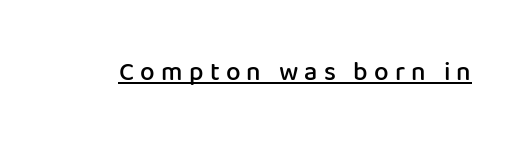
The image shows 26 px text type, upright; set unusually wide letter spacing (+0.24 em), underlined.
